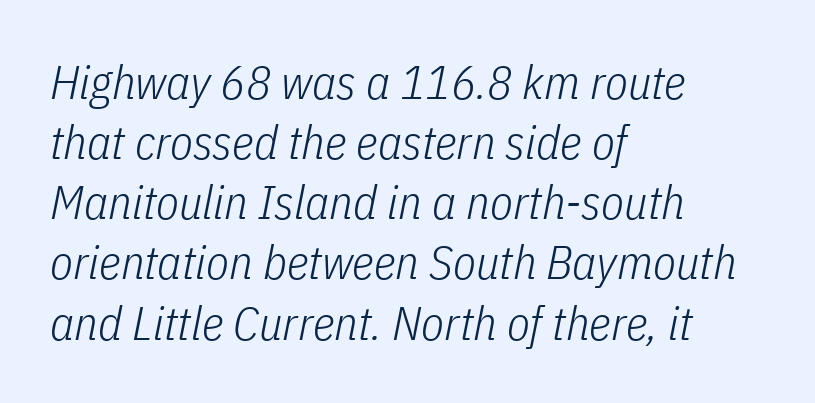
Q: Is the text bold? A: No.
Q: Is the text italic (slanted)? A: Yes, it leans right by about 11 degrees.
Q: Is the text underlined? A: No.
Q: How is the paragraph aligned? A: Left-aligned.
Q: Is the spacing between letters normal or unusually wide? A: Normal.
Q: Is the spacing between lines tight, normal or loose? A: Normal.
Q: Width (condensed, normal, or wide)? A: Condensed.
Q: Stroke contrast? A: Low.
Q: x-height? A: Medium.
Q: Monospaced? A: No.
